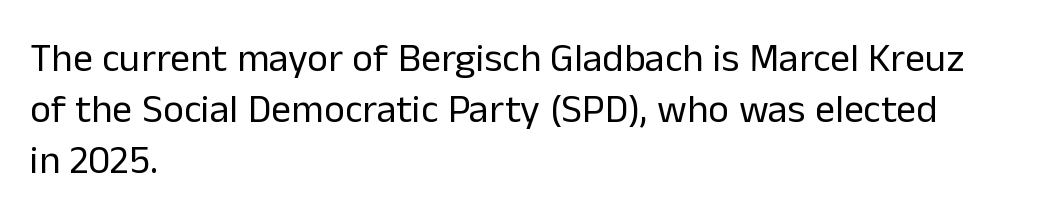
Horizontal alignment here is leftward, the default for most running prose. Evenly set lines give the paragraph a standard silhouette. Plain, unruled lines of type. The axis of the letterforms is exactly vertical.
